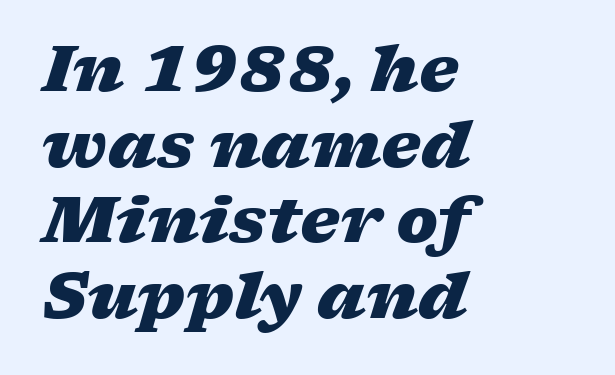
The image shows 63 px heavy, wide type, italic (leaning right); set left-aligned, line spacing 1.2x, normal letter spacing, not underlined; low stroke contrast and a medium x-height.
